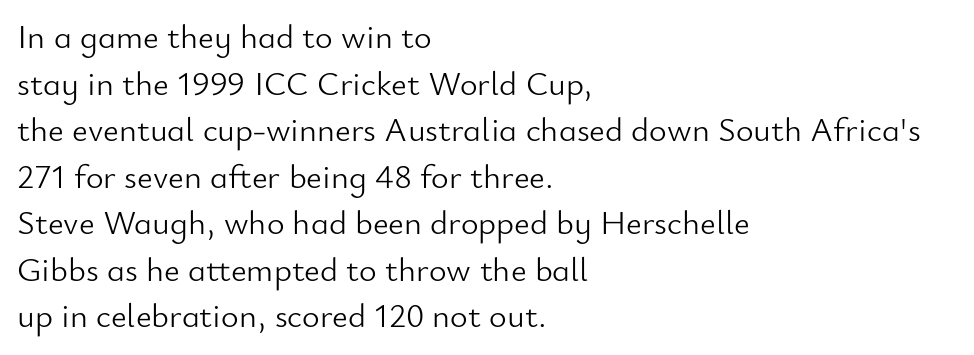
Q: Is the text bold? A: No.
Q: Is the text italic (slanted)? A: No, it is upright.
Q: Is the typeface a serif or a sans-serif typeface? A: Sans-serif.
Q: Is the text underlined? A: No.
Q: How is the paragraph aligned? A: Left-aligned.
Q: Is the spacing between letters normal or unusually wide? A: Normal.
Q: Is the spacing between lines tight, normal or loose? A: Normal.
Q: Width (condensed, normal, or wide)? A: Normal.
Q: Stroke contrast? A: Low.
Q: x-height? A: Small.
Q: Monospaced? A: No.
